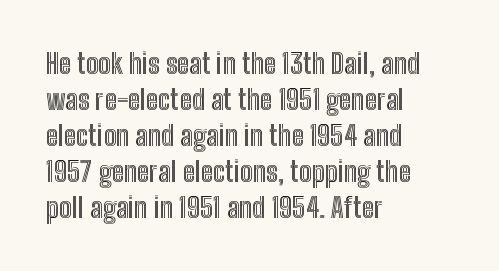
This is roman type, the default non-slanted kind. Nobody touched the tracking dial on this one. Students, observe: this is what conventionally led text looks like. Spacing verdict: proportional, widths tailored to each character. The glyphs are unaccompanied by any horizontal stroke below them. In CSS terms this would be text-align: left.
